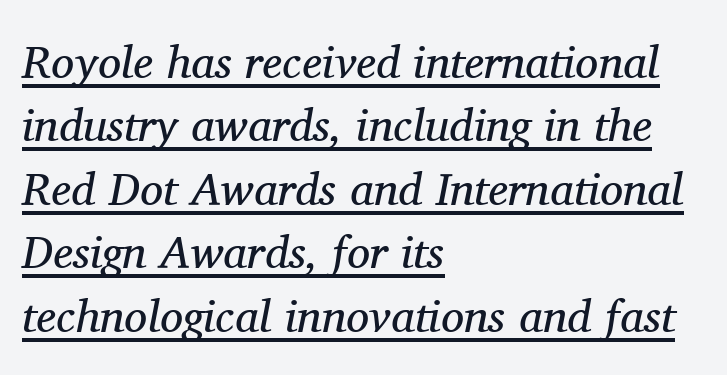
{"serif": "yes", "italic": "yes", "lean": "right", "slant_degrees": 11, "bold": "no", "weight": "regular", "width": "normal", "stroke_contrast": "medium", "x_height": "medium", "monospaced": "no", "underline": "yes", "align": "left", "line_spacing": "normal", "line_spacing_ratio": 1.38, "letter_spacing": "normal", "letter_spacing_em": 0.0, "glyph_px": 46}
